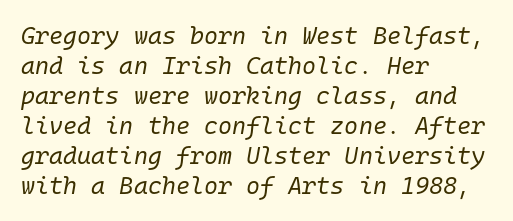
Letters rest on an invisible, unmarked baseline. The block of text has a typical density, with ordinary space between rows. The letterforms sit at book weight or below. Where is the straight margin? On the left.
